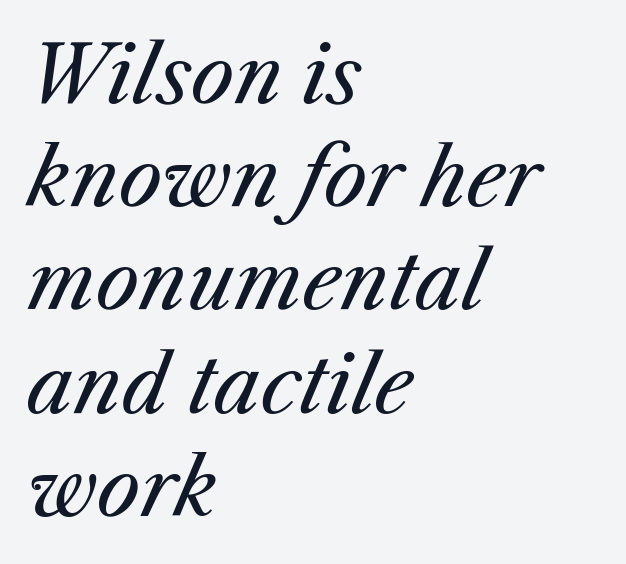
Q: Is the text bold? A: No.
Q: Is the text italic (slanted)? A: Yes, it leans right by about 25 degrees.
Q: Is the text underlined? A: No.
Q: How is the paragraph aligned? A: Left-aligned.
Q: Is the spacing between letters normal or unusually wide? A: Normal.
Q: Is the spacing between lines tight, normal or loose? A: Normal.
Q: Width (condensed, normal, or wide)? A: Normal.
Q: Stroke contrast? A: Medium.
Q: x-height? A: Medium.
Q: Monospaced? A: No.
